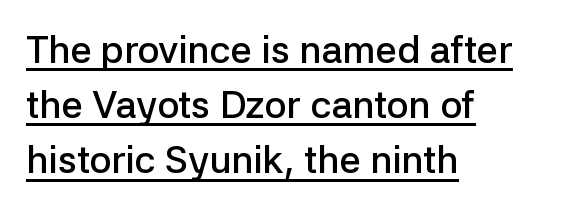
{"serif": "no", "italic": "no", "bold": "semi", "weight": "semibold", "width": "normal", "stroke_contrast": "low", "x_height": "medium", "monospaced": "no", "underline": "yes", "align": "left", "line_spacing": "normal", "line_spacing_ratio": 1.45, "letter_spacing": "normal", "letter_spacing_em": 0.0, "glyph_px": 38}
